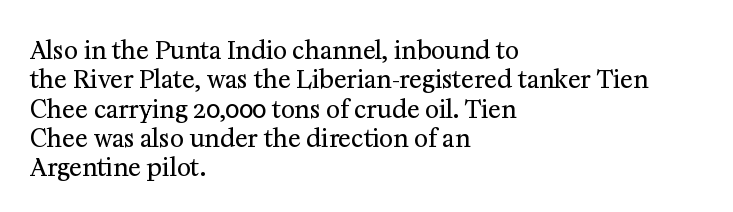
Notice how the stems are strictly vertical — no italics here. Standard letterfit; no display-style spreading of the glyphs. The space beneath each line is pristine and unruled. Counters stay open thanks to moderate or lighter strokes. A classic flush-left, rag-right setting is used for this passage.
